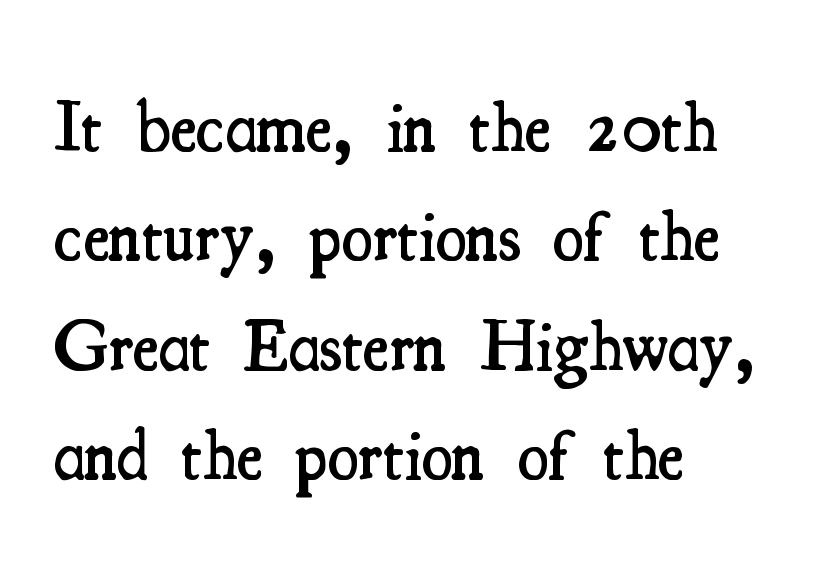
Q: Is the text bold? A: Semi-bold.
Q: Is the text italic (slanted)? A: No, it is upright.
Q: Is the typeface a serif or a sans-serif typeface? A: Serif.
Q: Is the text underlined? A: No.
Q: How is the paragraph aligned? A: Left-aligned.
Q: Is the spacing between letters normal or unusually wide? A: Normal.
Q: Is the spacing between lines tight, normal or loose? A: Normal.
Q: Width (condensed, normal, or wide)? A: Condensed.
Q: Stroke contrast? A: Medium.
Q: x-height? A: Small.
Q: Monospaced? A: No.
